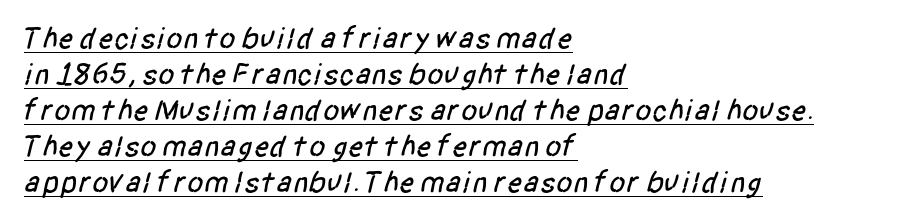
{"serif": "no", "width": "condensed", "stroke_contrast": "low", "x_height": "large", "monospaced": "no", "underline": "yes", "align": "left", "line_spacing_ratio": 1.2, "letter_spacing": "normal", "letter_spacing_em": 0.0, "glyph_px": 30}
